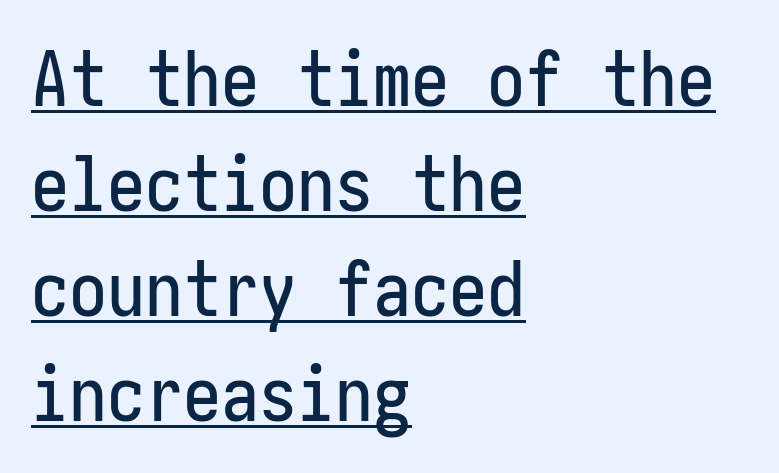
The image shows 76 px condensed sans-serif type, upright; set left-aligned, normal line spacing (1.38x), normal letter spacing, underlined; low stroke contrast and a medium x-height.
